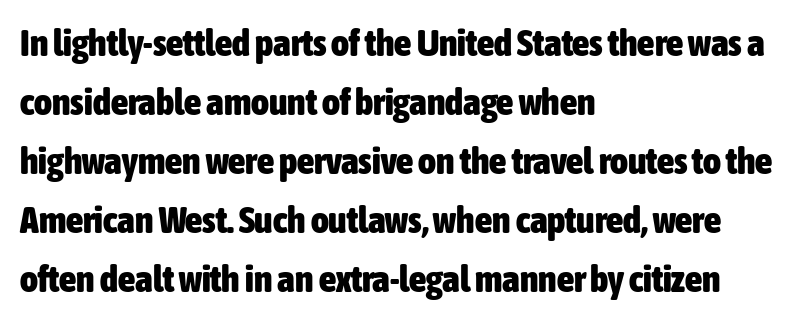
The image shows 38 px heavy, condensed sans-serif type, upright; set left-aligned, normal line spacing (1.55x), normal letter spacing, not underlined; low stroke contrast and a medium x-height.
